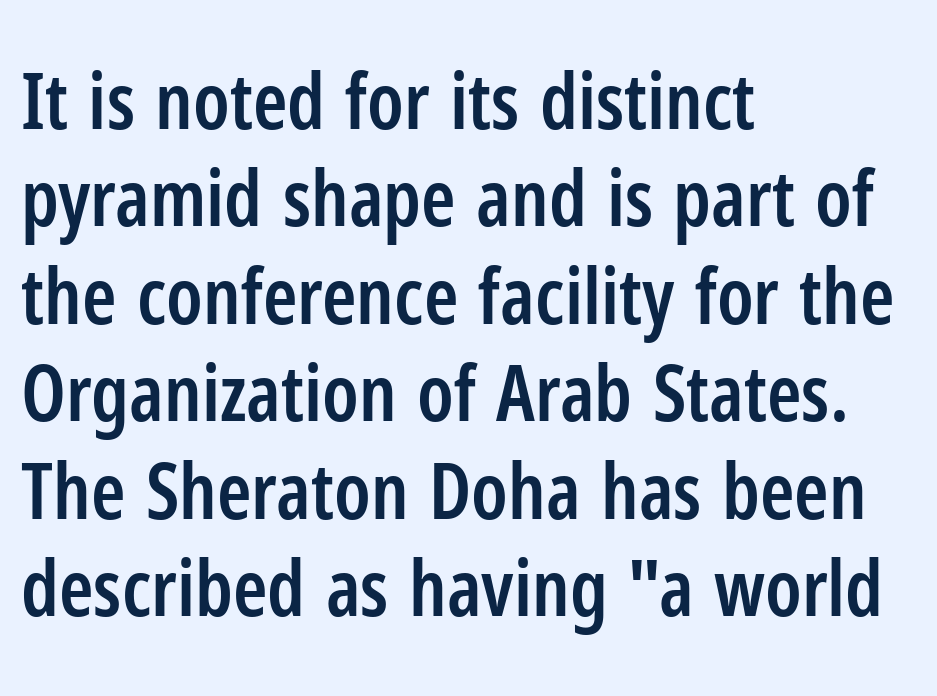
The image shows 78 px semibold, condensed sans-serif type, upright; set left-aligned, normal line spacing (1.25x), normal letter spacing, not underlined; low stroke contrast and a medium x-height.
